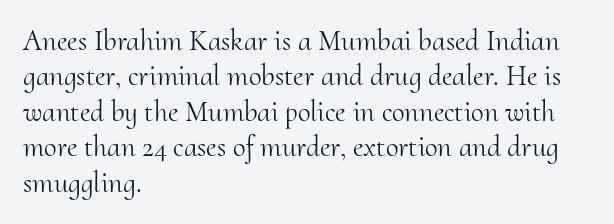
Q: Is the text bold? A: No.
Q: Is the text italic (slanted)? A: No, it is upright.
Q: Is the typeface a serif or a sans-serif typeface? A: Serif.
Q: Is the text underlined? A: No.
Q: How is the paragraph aligned? A: Left-aligned.
Q: Is the spacing between letters normal or unusually wide? A: Normal.
Q: Width (condensed, normal, or wide)? A: Normal.
Q: Stroke contrast? A: Medium.
Q: x-height? A: Small.
Q: Monospaced? A: No.
